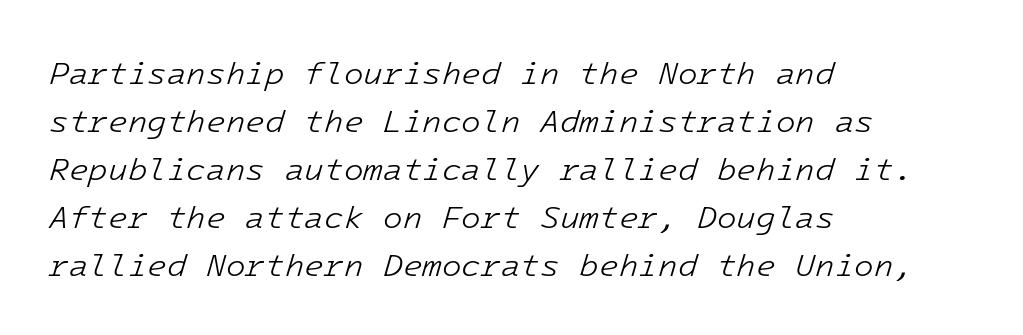
{"italic": "yes", "lean": "right", "slant_degrees": 16, "bold": "no", "weight": "light", "width": "normal", "stroke_contrast": "low", "x_height": "medium", "monospaced": "yes", "underline": "no", "align": "left", "line_spacing": "normal", "line_spacing_ratio": 1.5, "letter_spacing": "normal", "letter_spacing_em": 0.0, "glyph_px": 32}
